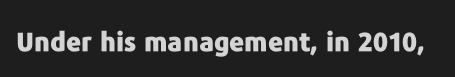
The image shows 26 px bold type, upright; set normal letter spacing, not underlined.
